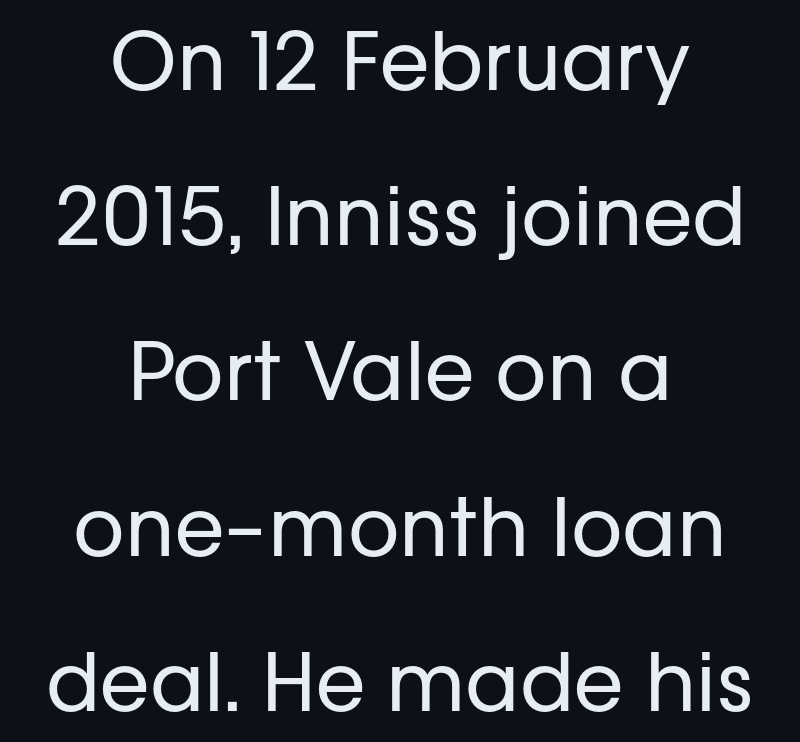
Q: Is the text bold? A: No.
Q: Is the text italic (slanted)? A: No, it is upright.
Q: Is the typeface a serif or a sans-serif typeface? A: Sans-serif.
Q: Is the text underlined? A: No.
Q: How is the paragraph aligned? A: Centered.
Q: Is the spacing between letters normal or unusually wide? A: Normal.
Q: Is the spacing between lines tight, normal or loose? A: Loose.
Q: Width (condensed, normal, or wide)? A: Normal.
Q: Stroke contrast? A: Low.
Q: x-height? A: Medium.
Q: Monospaced? A: No.
